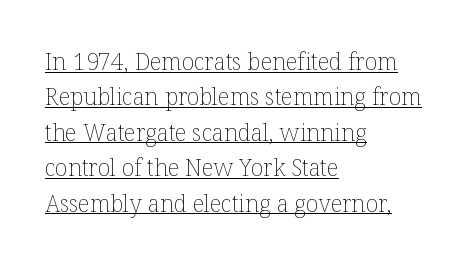
{"italic": "no", "bold": "no", "underline": "yes", "align": "left", "line_spacing": "normal", "line_spacing_ratio": 1.54, "letter_spacing": "normal", "letter_spacing_em": 0.0, "glyph_px": 23}
